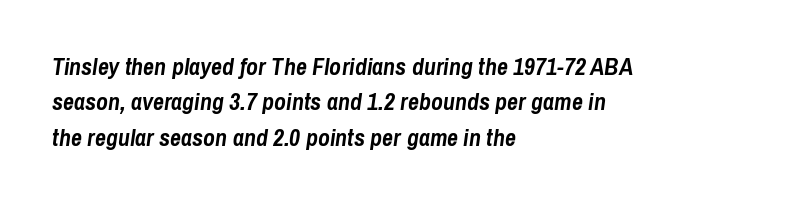
Q: Is the text bold? A: Yes.
Q: Is the text italic (slanted)? A: Yes, it leans right by about 8 degrees.
Q: Is the text underlined? A: No.
Q: How is the paragraph aligned? A: Left-aligned.
Q: Is the spacing between letters normal or unusually wide? A: Normal.
Q: Is the spacing between lines tight, normal or loose? A: Normal.
